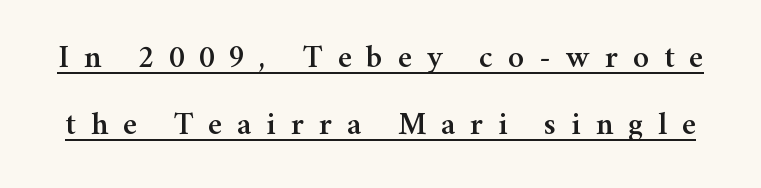
The image shows 32 px serif type, upright; set loose line spacing (2.09x), unusually wide letter spacing (+0.47 em), underlined; medium stroke contrast and a medium x-height.
